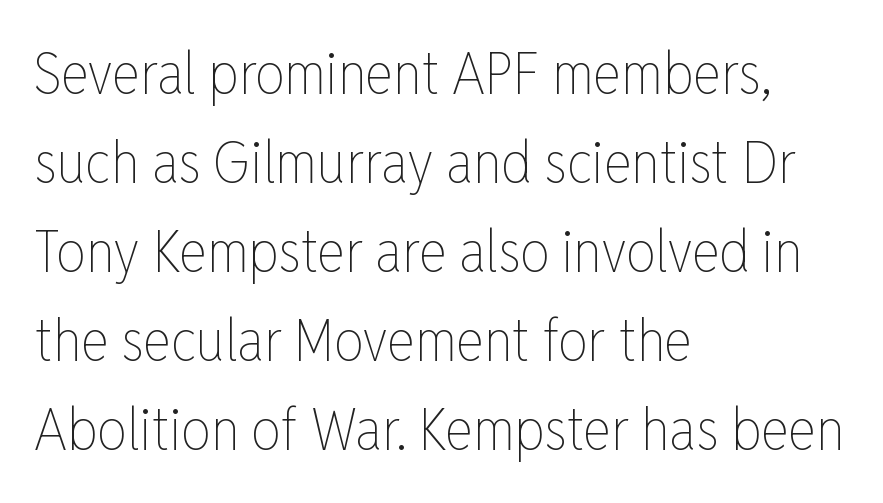
Q: Is the text bold? A: No.
Q: Is the text italic (slanted)? A: No, it is upright.
Q: Is the text underlined? A: No.
Q: How is the paragraph aligned? A: Left-aligned.
Q: Is the spacing between letters normal or unusually wide? A: Normal.
Q: Is the spacing between lines tight, normal or loose? A: Normal.
Q: Width (condensed, normal, or wide)? A: Condensed.
Q: Stroke contrast? A: Low.
Q: x-height? A: Medium.
Q: Monospaced? A: No.
